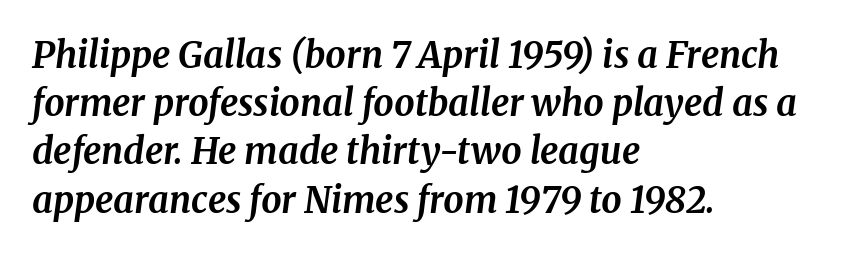
The image shows 36 px bold serif type, italic (leaning right); set left-aligned, normal line spacing (1.34x), normal letter spacing, not underlined; medium stroke contrast and a medium x-height.
